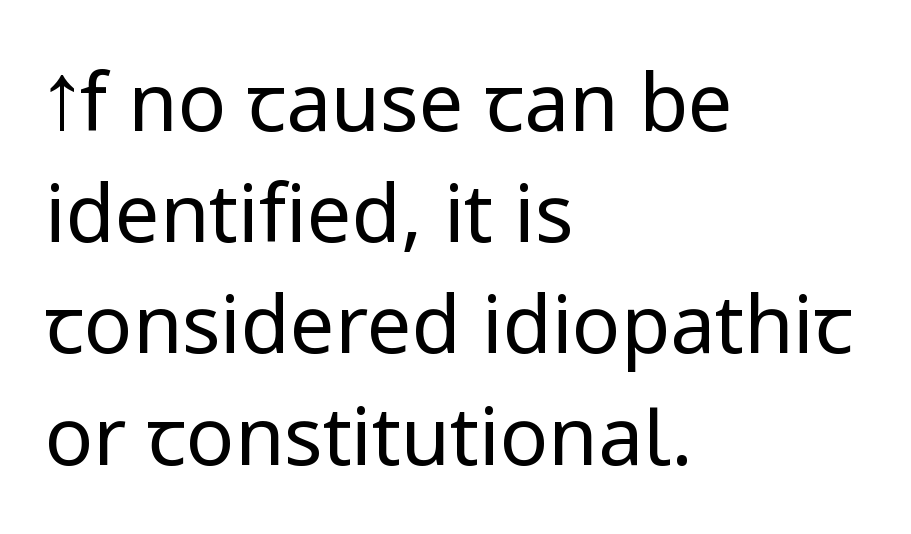
Q: Is the text bold? A: No.
Q: Is the text italic (slanted)? A: No, it is upright.
Q: Is the typeface a serif or a sans-serif typeface? A: Sans-serif.
Q: Is the text underlined? A: No.
Q: How is the paragraph aligned? A: Left-aligned.
Q: Is the spacing between letters normal or unusually wide? A: Normal.
Q: Is the spacing between lines tight, normal or loose? A: Normal.
Q: Width (condensed, normal, or wide)? A: Normal.
Q: Stroke contrast? A: Low.
Q: x-height? A: Medium.
Q: Monospaced? A: No.
